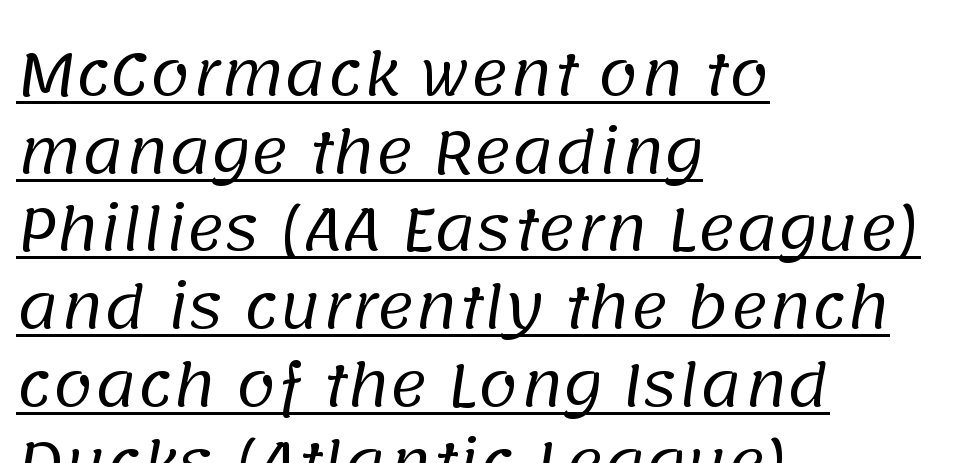
The image shows 58 px regular-weight sans-serif type; set left-aligned, normal line spacing (1.34x), normal letter spacing, underlined; low stroke contrast and a large x-height.
